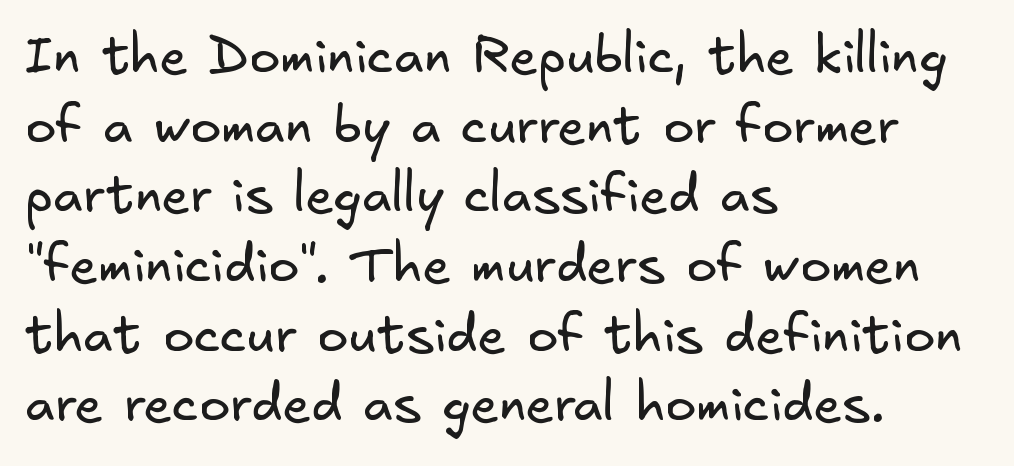
Serif or sans? Sans — the stroke terminals are bare. Stem width sits at or under what a default text font uses. Line spacing here is normal. Descenders are the only things crossing below the line. Leftover space on each line is placed entirely after the last word. Caption: standard tracking, unaltered.
